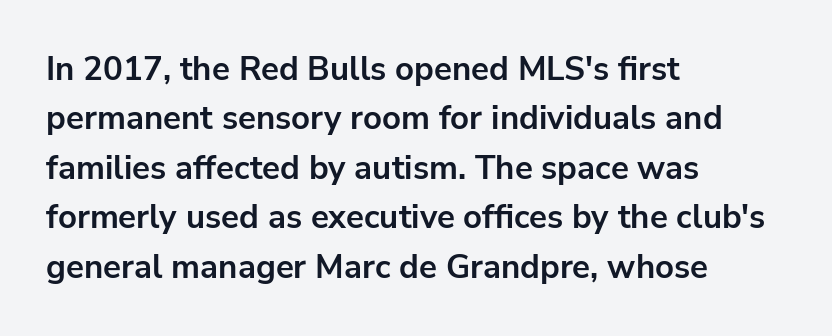
The image shows 33 px bold sans-serif type, upright; set left-aligned, normal line spacing (1.5x), normal letter spacing, not underlined; low stroke contrast and a medium x-height.
